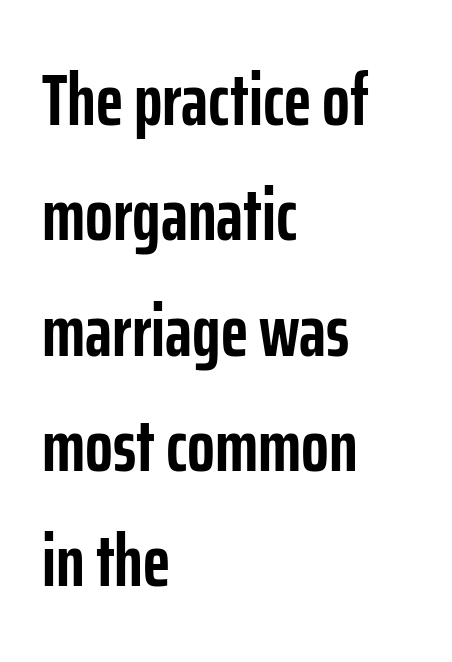
This sample uses a sans-serif face. Plenty of ink on the page — the face is bold. Do the letters lean? They stand straight. The zone under the glyphs is completely vacant.
